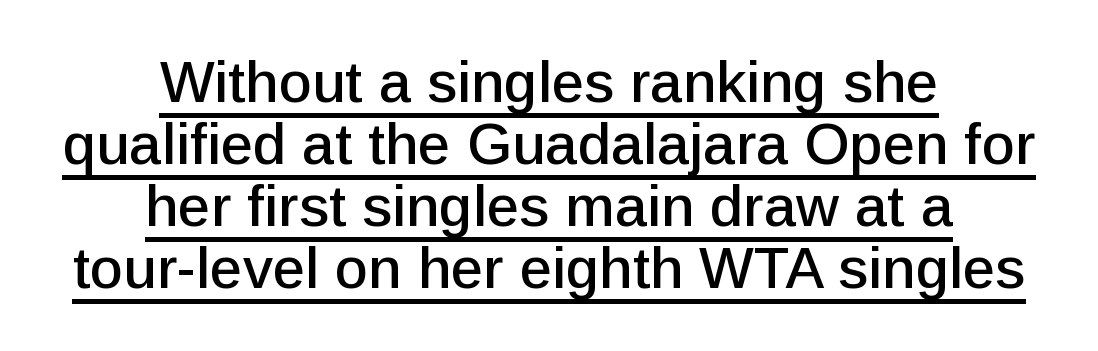
{"serif": "no", "italic": "no", "width": "normal", "stroke_contrast": "low", "x_height": "medium", "monospaced": "no", "underline": "yes", "align": "center", "line_spacing": "tight", "line_spacing_ratio": 1.07, "letter_spacing": "normal", "letter_spacing_em": 0.0, "glyph_px": 58}
